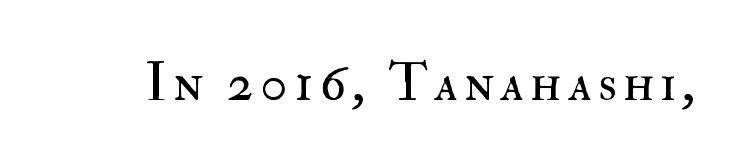
The image shows 53 px regular-weight type, upright; set not underlined; high stroke contrast and a small x-height.
